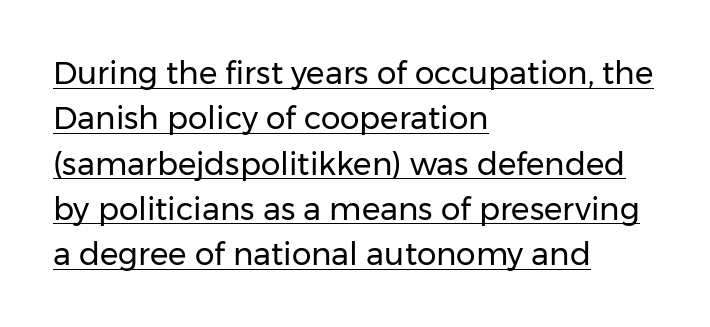
The image shows 31 px regular-weight sans-serif type, upright; set left-aligned, normal line spacing (1.46x), normal letter spacing, underlined; low stroke contrast and a medium x-height.
